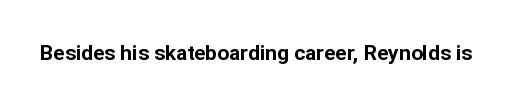
{"italic": "no", "bold": "yes", "underline": "no", "letter_spacing": "normal", "letter_spacing_em": 0.0, "glyph_px": 21}
